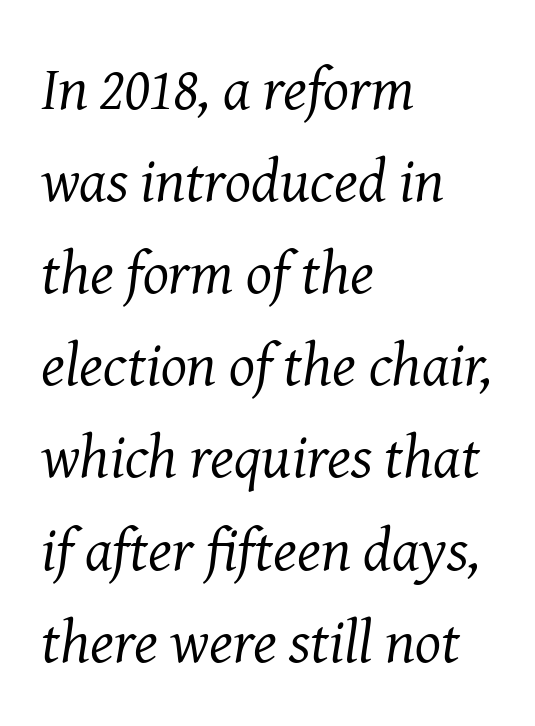
The image shows 61 px regular-weight serif type, italic (leaning right); set left-aligned, normal line spacing (1.51x), normal letter spacing, not underlined; medium stroke contrast and a medium x-height.
